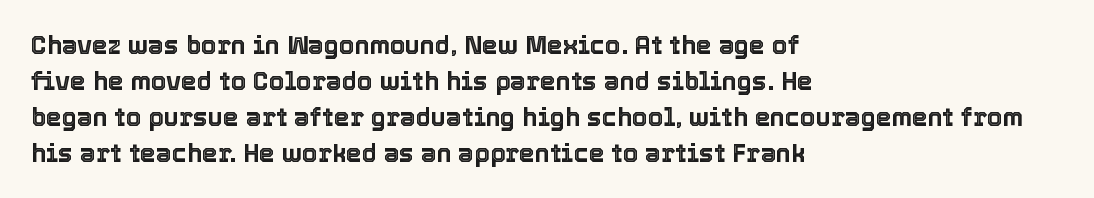
The image shows 25 px text type, upright; set left-aligned, normal line spacing (1.44x), normal letter spacing, not underlined.
